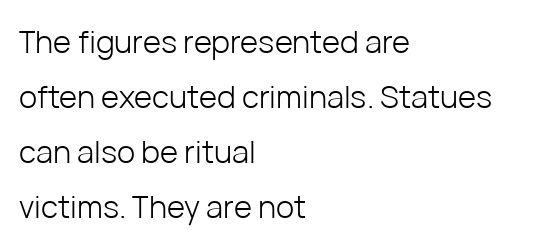
All the whitespace from short lines collects on the right. These lines keep a tight, regular rhythm from letter to letter. Each letter's strokes conclude bluntly, with no projecting serifs. Is this a fixed-width face? No — the glyphs have proportional, varying widths. The cut favours lightness, reaching ordinary text weight at its darkest.
